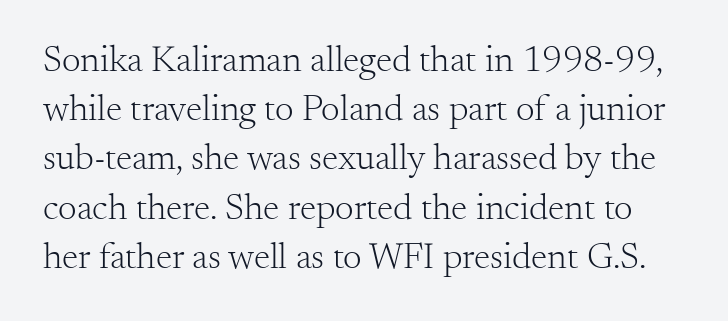
Compared with typical body copy, the letter spacing here is the same. Do the letters lean? They stand straight. Baseline-to-baseline distance is the conventional proportion of letter height. The letterforms sit at book weight or below.
